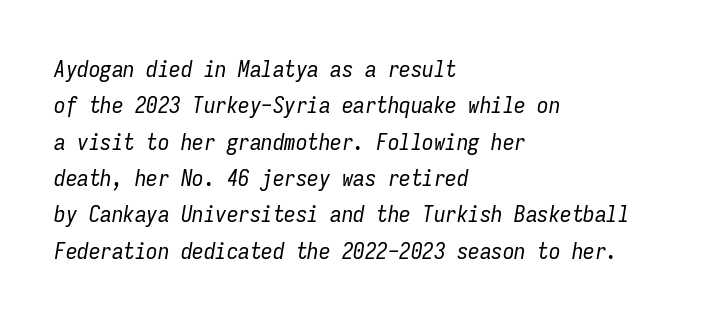
Q: Is the text bold? A: No.
Q: Is the text italic (slanted)? A: Yes, it leans right by about 9 degrees.
Q: Is the text underlined? A: No.
Q: How is the paragraph aligned? A: Left-aligned.
Q: Is the spacing between letters normal or unusually wide? A: Normal.
Q: Is the spacing between lines tight, normal or loose? A: Normal.
